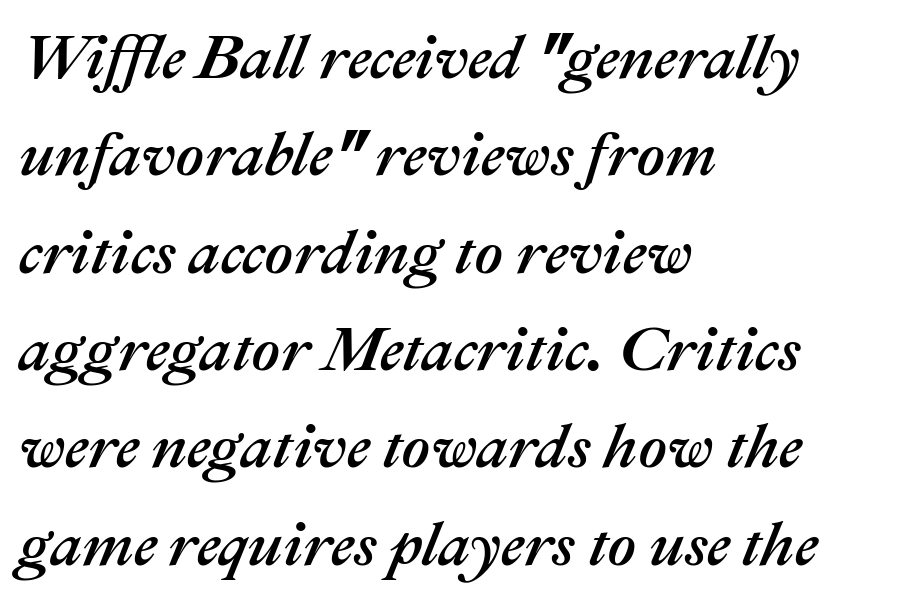
{"italic": "yes", "lean": "right", "slant_degrees": 22, "width": "normal", "stroke_contrast": "medium", "x_height": "medium", "monospaced": "no", "underline": "no", "align": "left", "line_spacing": "normal", "line_spacing_ratio": 1.57, "letter_spacing": "normal", "letter_spacing_em": 0.0, "glyph_px": 62}
